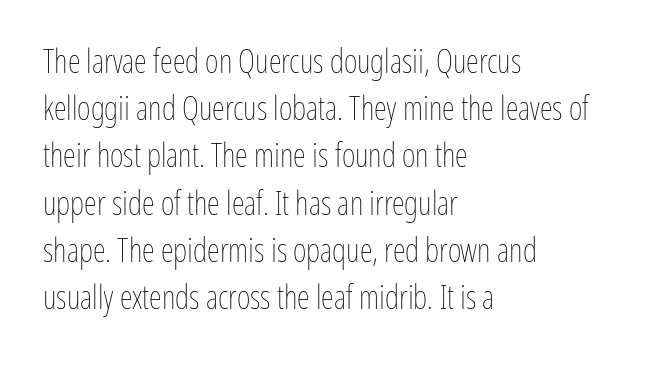
The image shows 33 px thin, condensed type, upright; set left-aligned, normal line spacing (1.43x), normal letter spacing, not underlined; low stroke contrast and a medium x-height.
